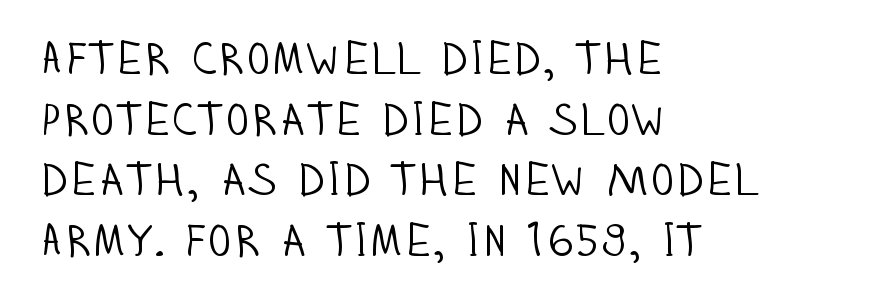
A quiet, ordinary-to-light weight characterises the typeface. Each new line begins a customary step beneath the previous one. The typeface chosen for these lines omits serifs. Beneath every word, the page is bare.
